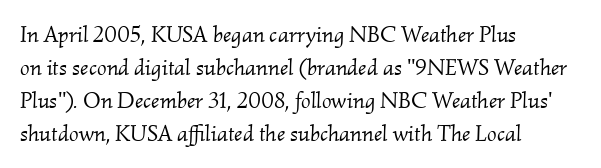
Q: Is the text bold? A: No.
Q: Is the text italic (slanted)? A: Yes, it leans right by about 2 degrees.
Q: Is the text underlined? A: No.
Q: How is the paragraph aligned? A: Left-aligned.
Q: Is the spacing between letters normal or unusually wide? A: Normal.
Q: Is the spacing between lines tight, normal or loose? A: Normal.
